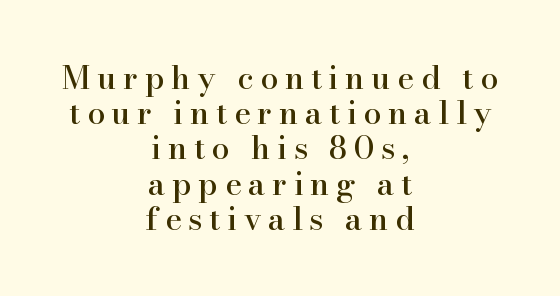
Q: Is the text italic (slanted)? A: No, it is upright.
Q: Is the typeface a serif or a sans-serif typeface? A: Serif.
Q: Is the text underlined? A: No.
Q: How is the paragraph aligned? A: Centered.
Q: Is the spacing between letters normal or unusually wide? A: Unusually wide.
Q: Is the spacing between lines tight, normal or loose? A: Tight.
Q: Width (condensed, normal, or wide)? A: Normal.
Q: Stroke contrast? A: High.
Q: x-height? A: Small.
Q: Monospaced? A: No.
